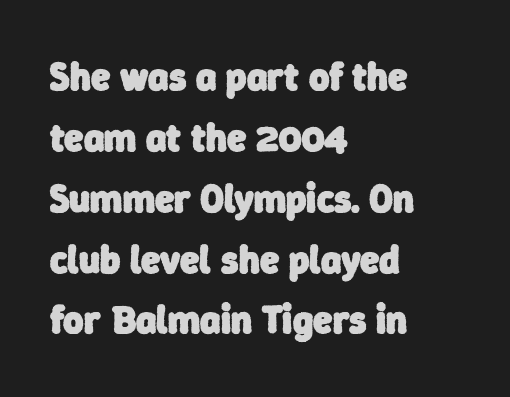
The image shows 39 px heavy sans-serif type; set left-aligned, normal line spacing (1.56x), normal letter spacing, not underlined; low stroke contrast and a medium x-height.
